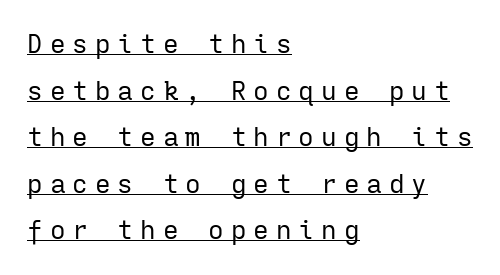
The image shows 26 px text type, upright; set left-aligned, line spacing 1.79x, unusually wide letter spacing (+0.27 em), underlined.
